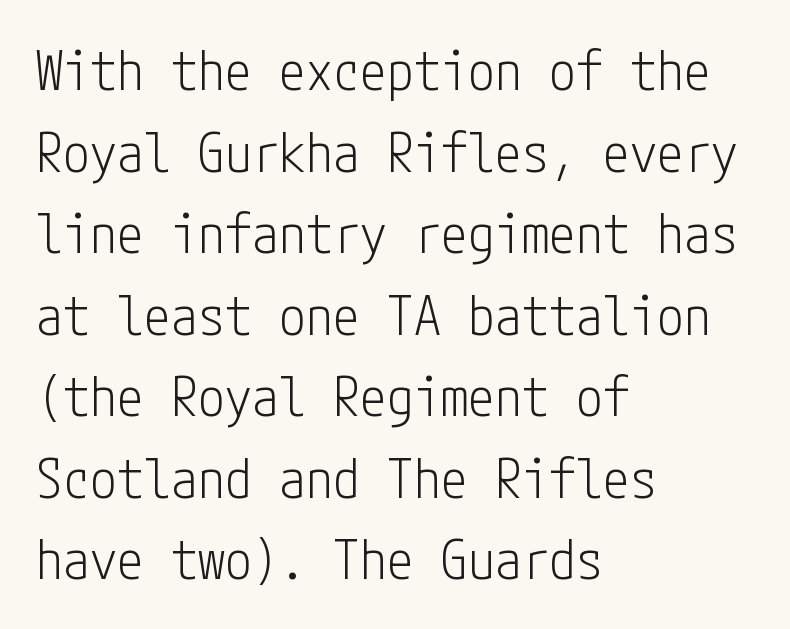
The font's upright variant was chosen for this text. Clear beneath every line of the passage. Glyph-to-glyph distance matches everyday printed text. Classification — sans serif.
